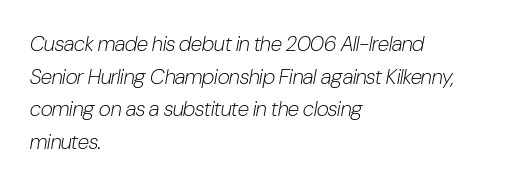
{"italic": "yes", "lean": "right", "slant_degrees": 10, "bold": "no", "underline": "no", "align": "left", "line_spacing": "normal", "line_spacing_ratio": 1.55, "letter_spacing": "normal", "letter_spacing_em": 0.0, "glyph_px": 21}
